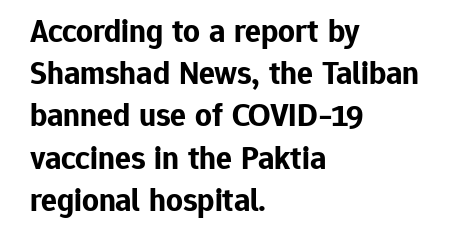
Q: Is the text bold? A: Yes.
Q: Is the text italic (slanted)? A: No, it is upright.
Q: Is the typeface a serif or a sans-serif typeface? A: Sans-serif.
Q: Is the text underlined? A: No.
Q: How is the paragraph aligned? A: Left-aligned.
Q: Is the spacing between letters normal or unusually wide? A: Normal.
Q: Is the spacing between lines tight, normal or loose? A: Normal.
Q: Width (condensed, normal, or wide)? A: Normal.
Q: Stroke contrast? A: Low.
Q: x-height? A: Medium.
Q: Monospaced? A: No.
